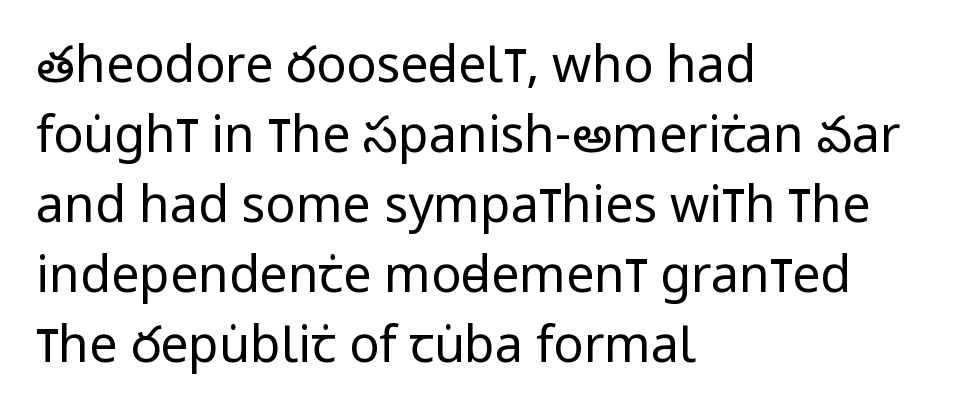
Short note: letters normally spaced. Is there much room between lines? A standard amount, neither cramped nor airy. Rule under the text: the space is simply empty. The characters display no serif detailing; their extremities are plain.
